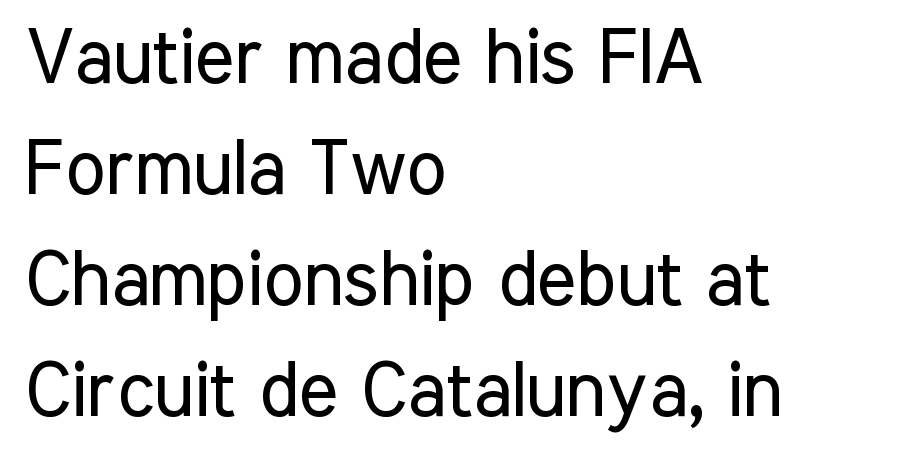
The image shows 76 px regular-weight, condensed sans-serif type, upright; set left-aligned, normal line spacing (1.46x), normal letter spacing, not underlined; low stroke contrast and a medium x-height.
